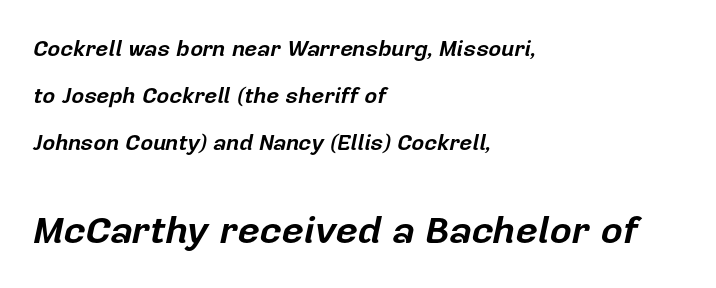
The face used here is proportionally spaced, like ordinary book or web type. Left-aligned paragraph, ragged on the right. A full-strength bold gives these letters their thick strokes. The words here are not underlined. In terms of posture, this sample is oblique.
